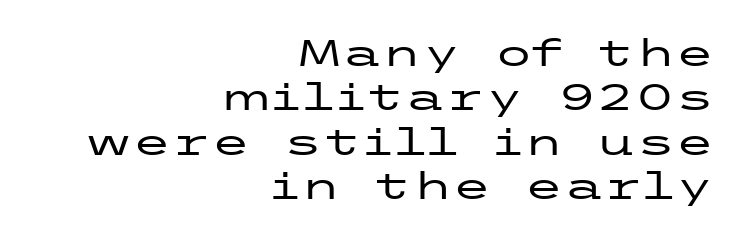
How are the letters spaced? Ordinarily, with no added tracking. Typographically, this falls in the sans-serif category. Anything drawn beneath the words? Only blank space. Does the lettering tilt? It doesn't — this is upright.
